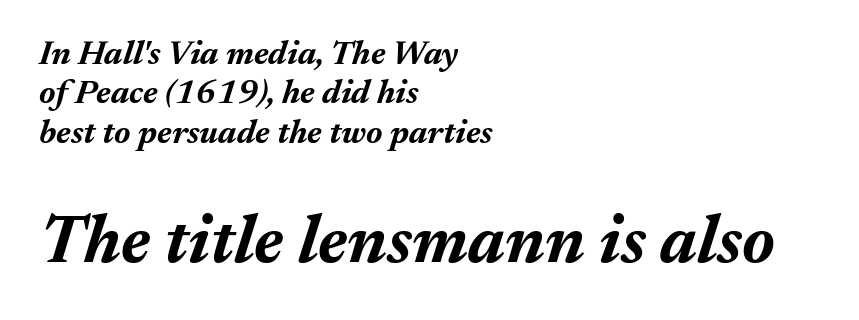
Q: Is the text bold? A: Yes.
Q: Is the text italic (slanted)? A: Yes, it leans right by about 17 degrees.
Q: Is the text underlined? A: No.
Q: How is the paragraph aligned? A: Left-aligned.
Q: Is the spacing between letters normal or unusually wide? A: Normal.
Q: Which block of text is set in a larger size, the first (top) or the second (bottom)? A: The second (bottom) one.
Q: Width (condensed, normal, or wide)? A: Normal.
Q: Stroke contrast? A: Medium.
Q: x-height? A: Medium.
Q: Monospaced? A: No.
